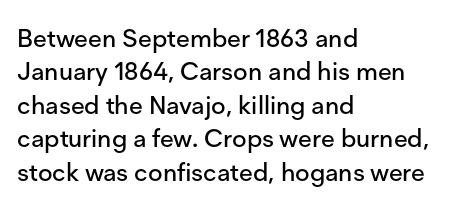
Q: Is the text italic (slanted)? A: No, it is upright.
Q: Is the text underlined? A: No.
Q: How is the paragraph aligned? A: Left-aligned.
Q: Is the spacing between letters normal or unusually wide? A: Normal.
Q: Is the spacing between lines tight, normal or loose? A: Normal.
